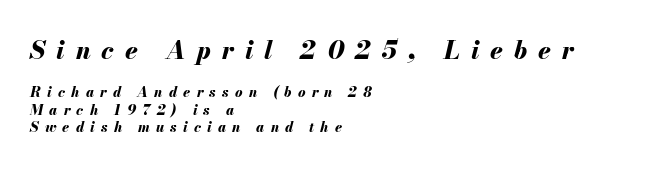
Q: Is the text bold? A: Yes.
Q: Is the text italic (slanted)? A: Yes, it leans right by about 13 degrees.
Q: Is the text underlined? A: No.
Q: How is the paragraph aligned? A: Left-aligned.
Q: Is the spacing between letters normal or unusually wide? A: Unusually wide.
Q: Is the spacing between lines tight, normal or loose? A: Normal.
Q: Which block of text is set in a larger size, the first (top) or the second (bottom)? A: The first (top) one.
